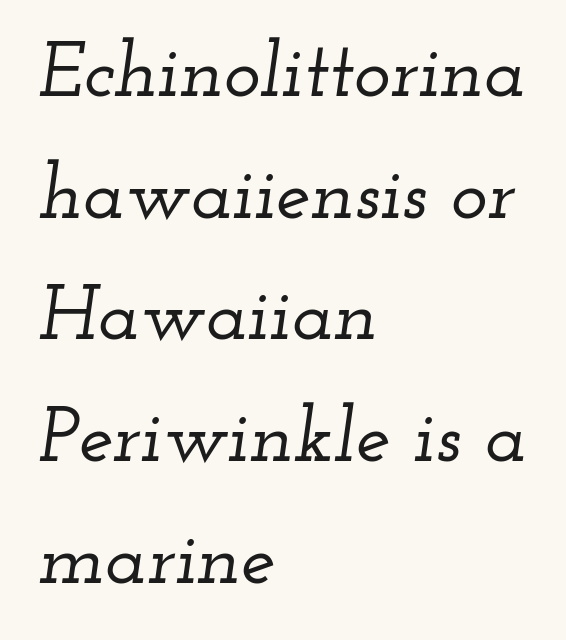
The image shows 78 px wide serif type, italic (leaning right); set left-aligned, normal line spacing (1.56x), normal letter spacing, not underlined; low stroke contrast and a small x-height.
